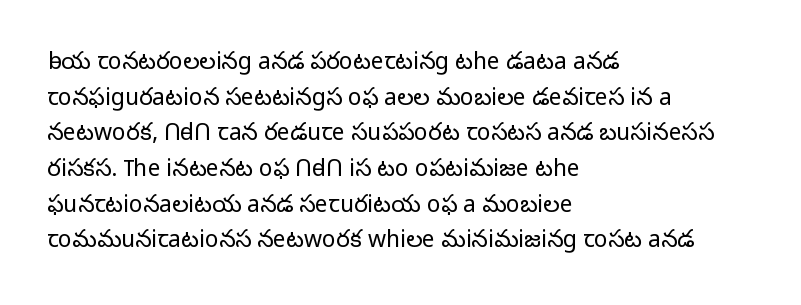
{"italic": "no", "bold": "no", "underline": "no", "align": "left", "line_spacing": "normal", "line_spacing_ratio": 1.55, "letter_spacing": "normal", "letter_spacing_em": 0.0, "glyph_px": 23}
